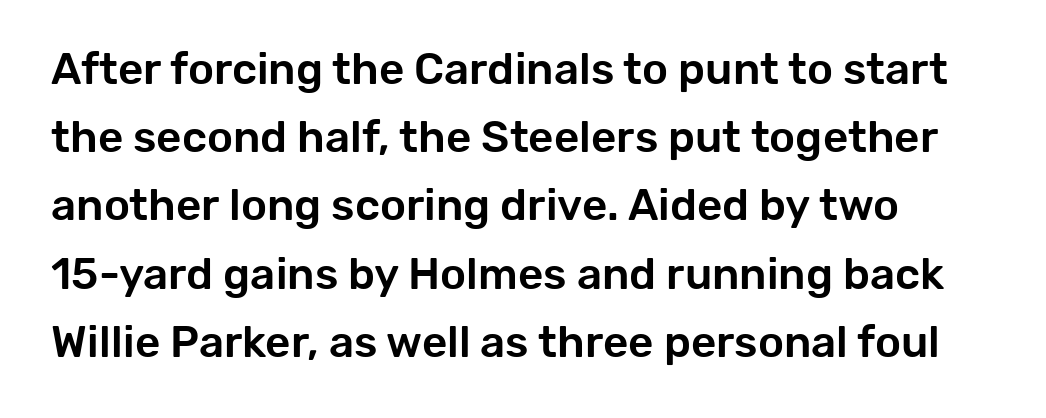
{"serif": "no", "italic": "no", "width": "normal", "stroke_contrast": "low", "x_height": "medium", "monospaced": "no", "underline": "no", "align": "left", "line_spacing": "normal", "line_spacing_ratio": 1.55, "letter_spacing": "normal", "letter_spacing_em": 0.0, "glyph_px": 44}
